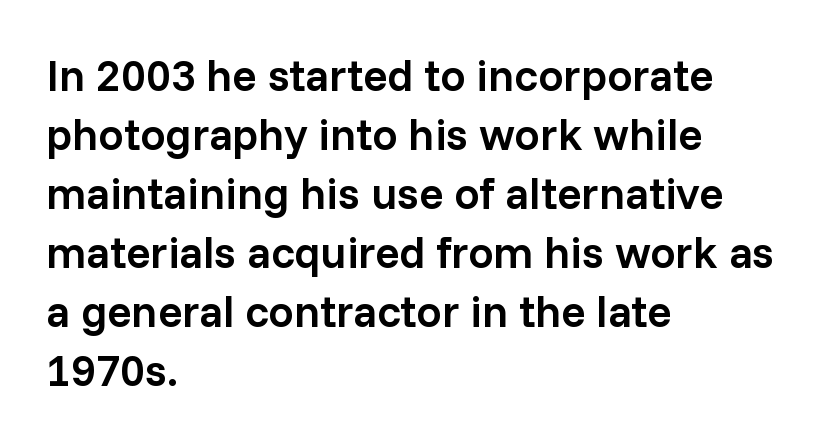
{"serif": "no", "italic": "no", "bold": "semi", "weight": "semibold", "width": "normal", "stroke_contrast": "low", "x_height": "medium", "monospaced": "no", "underline": "no", "align": "left", "line_spacing": "normal", "line_spacing_ratio": 1.31, "letter_spacing": "normal", "letter_spacing_em": 0.0, "glyph_px": 45}
